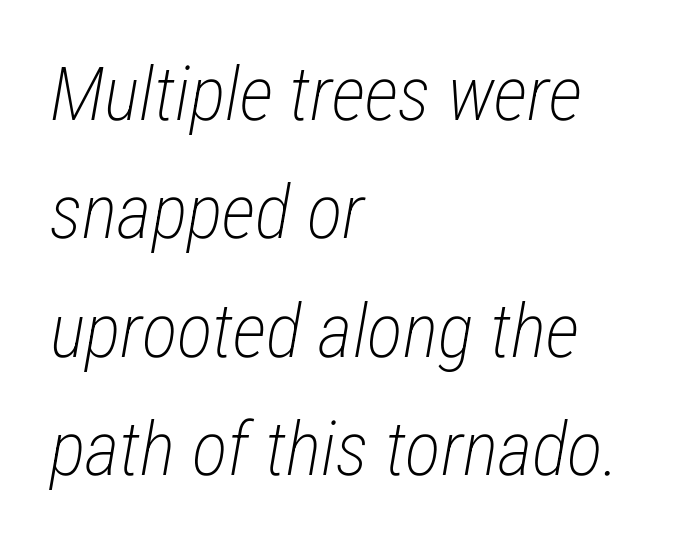
Q: Is the text bold? A: No.
Q: Is the text italic (slanted)? A: Yes, it leans right by about 12 degrees.
Q: Is the text underlined? A: No.
Q: How is the paragraph aligned? A: Left-aligned.
Q: Is the spacing between letters normal or unusually wide? A: Normal.
Q: Is the spacing between lines tight, normal or loose? A: Normal.
Q: Width (condensed, normal, or wide)? A: Condensed.
Q: Stroke contrast? A: Low.
Q: x-height? A: Medium.
Q: Monospaced? A: No.
